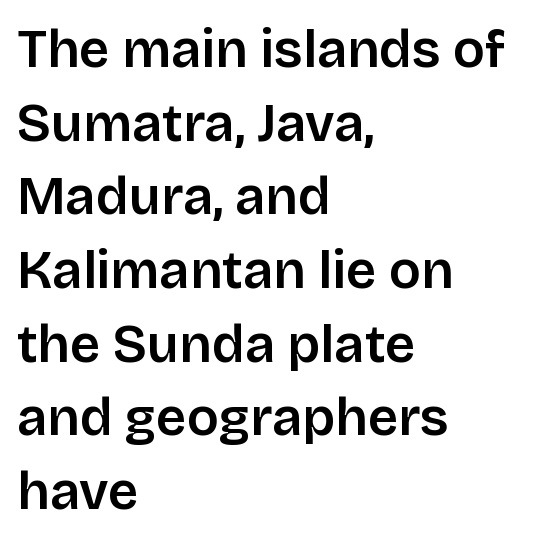
{"serif": "no", "italic": "no", "width": "normal", "stroke_contrast": "low", "x_height": "large", "monospaced": "no", "underline": "no", "align": "left", "line_spacing": "normal", "line_spacing_ratio": 1.39, "letter_spacing": "normal", "letter_spacing_em": 0.0, "glyph_px": 53}
